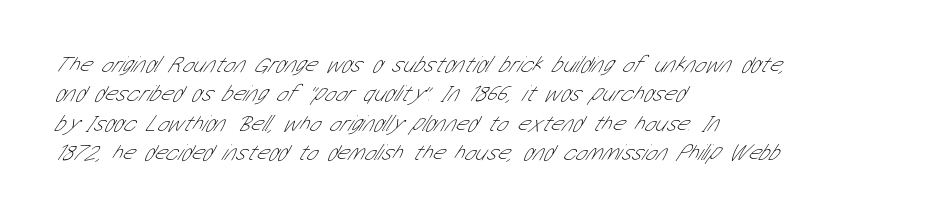
The image shows 23 px text type; set left-aligned, normal line spacing (1.28x), normal letter spacing, not underlined.
